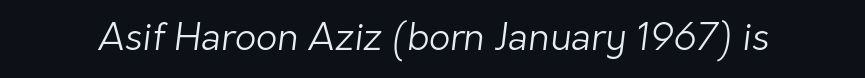
Q: Is the text bold? A: No.
Q: Is the typeface a serif or a sans-serif typeface? A: Sans-serif.
Q: Is the text underlined? A: No.
Q: Is the spacing between letters normal or unusually wide? A: Normal.
Q: Width (condensed, normal, or wide)? A: Normal.
Q: Stroke contrast? A: Low.
Q: x-height? A: Medium.
Q: Monospaced? A: No.
